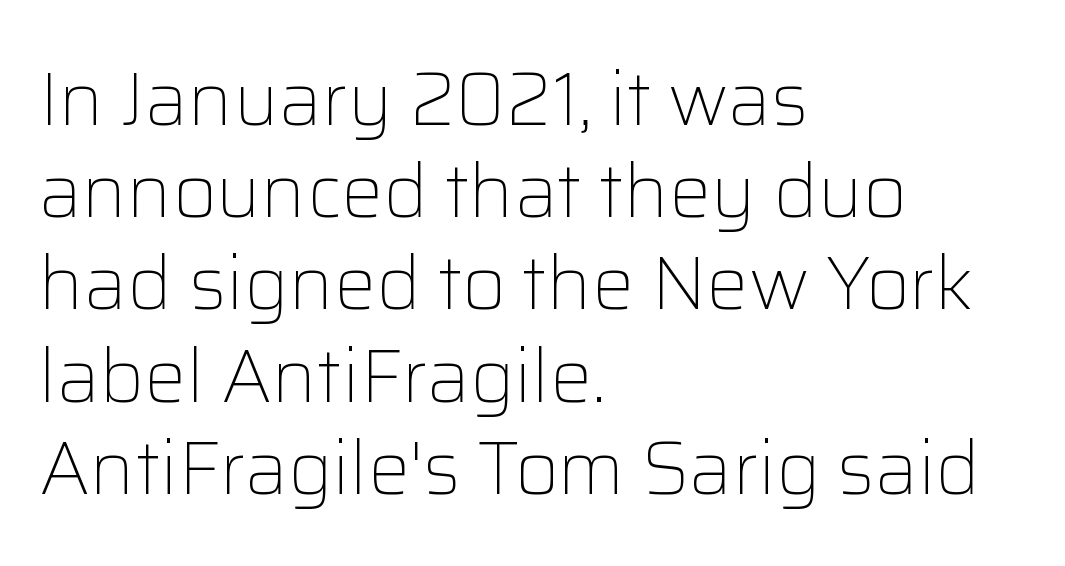
Nothing sits at the stroke ends, so this counts as sans-serif. The typesetting does not lean heavy: it is not bold. A roman cut, with each character standing at attention. Line starts are locked; line ends wander.
